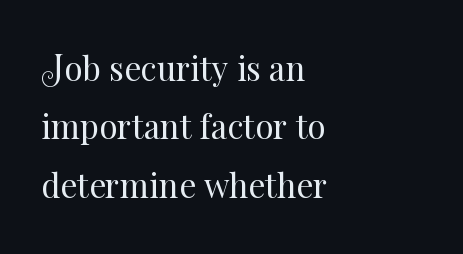
Stroke mass is kept to a normal reading level or below. This is the regular roman posture of the typeface. You could call the tracking neutral — neither tight nor loose. Each row of text sits above clean, open space. These lines are rendered in a variable-pitch font.
